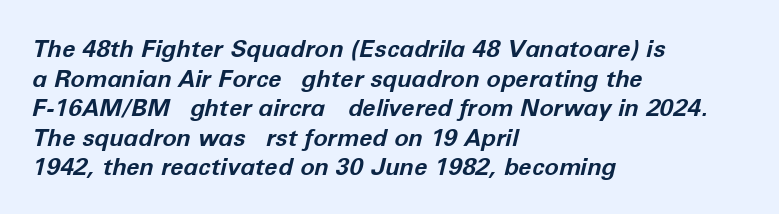
Q: Is the text bold? A: Yes.
Q: Is the text italic (slanted)? A: Yes, it leans right by about 12 degrees.
Q: Is the text underlined? A: No.
Q: How is the paragraph aligned? A: Left-aligned.
Q: Is the spacing between letters normal or unusually wide? A: Normal.
